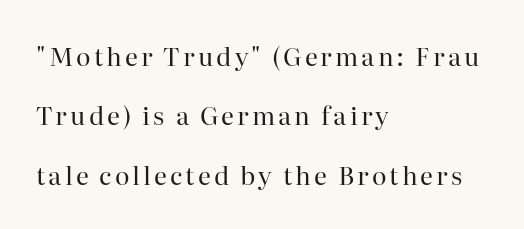
{"italic": "no", "bold": "no", "underline": "no", "align": "left", "line_spacing": "loose", "line_spacing_ratio": 2.38, "glyph_px": 25}
